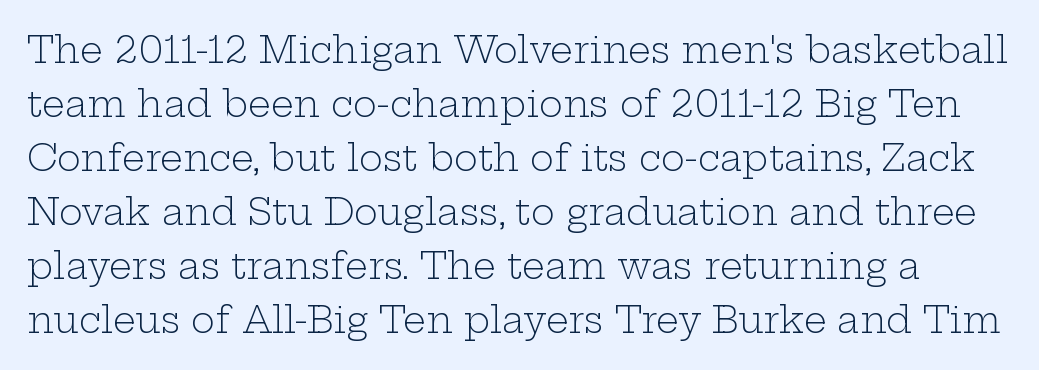
Glyph-to-glyph distance matches everyday printed text. Compared with a typical body face, this is equally light or lighter still. Only glyphs here, with clear space below each row. Typographically, this falls in the serif category. The passage shown stacks its lines at a standard gap. The font's upright variant was chosen for this text.
